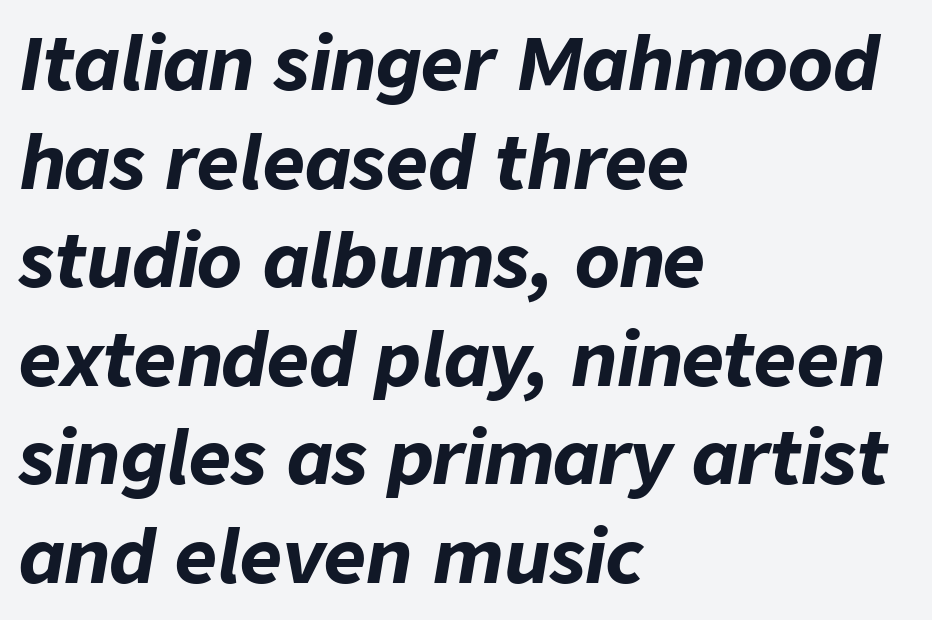
Quick note: interline space is typical. One-word summary of the alignment: left. The horizontal fit of the characters is conventional and even. Does the weight exceed regular? Yes, all the way to bold. A bare baseline throughout the passage.
